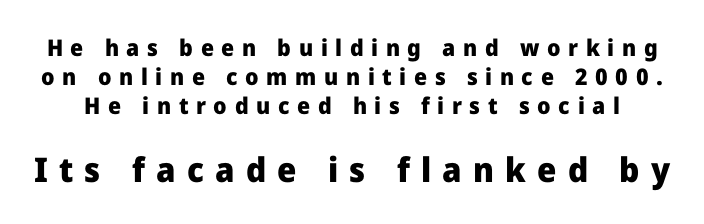
Q: Is the text bold? A: Yes.
Q: Is the text italic (slanted)? A: No, it is upright.
Q: Is the typeface a serif or a sans-serif typeface? A: Sans-serif.
Q: Is the text underlined? A: No.
Q: Is the spacing between letters normal or unusually wide? A: Unusually wide.
Q: Is the spacing between lines tight, normal or loose? A: Normal.
Q: Which block of text is set in a larger size, the first (top) or the second (bottom)? A: The second (bottom) one.
Q: Width (condensed, normal, or wide)? A: Normal.
Q: Stroke contrast? A: Low.
Q: x-height? A: Medium.
Q: Monospaced? A: No.
